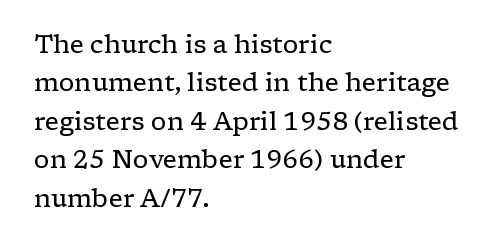
Q: Is the text bold? A: No.
Q: Is the text italic (slanted)? A: No, it is upright.
Q: Is the text underlined? A: No.
Q: How is the paragraph aligned? A: Left-aligned.
Q: Is the spacing between letters normal or unusually wide? A: Normal.
Q: Is the spacing between lines tight, normal or loose? A: Normal.
